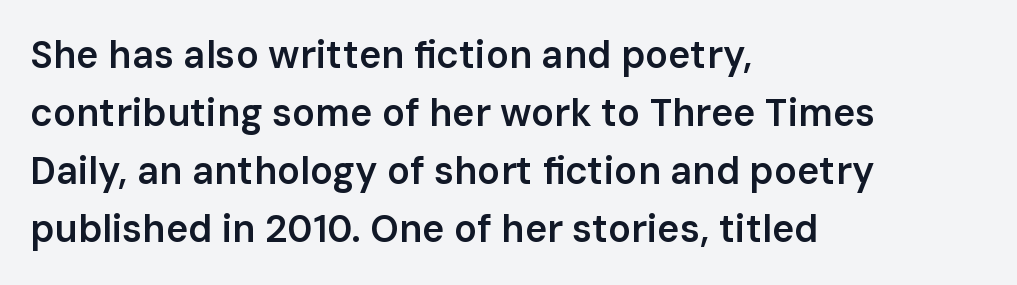
Each new line begins a customary step beneath the previous one. Here the designer chose a conventional face with non-uniform glyph widths. How heavy is the stroke? Medium-heavy — a semibold, shy of bold. The horizontal fit of the characters is conventional and even. You can tell it's not italic because the verticals are truly vertical.
